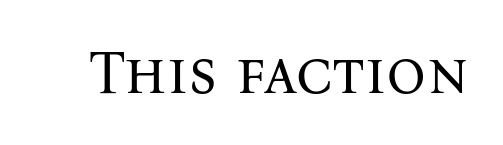
The image shows 62 px regular-weight serif type, upright; set normal letter spacing, not underlined; medium stroke contrast and a medium x-height.
